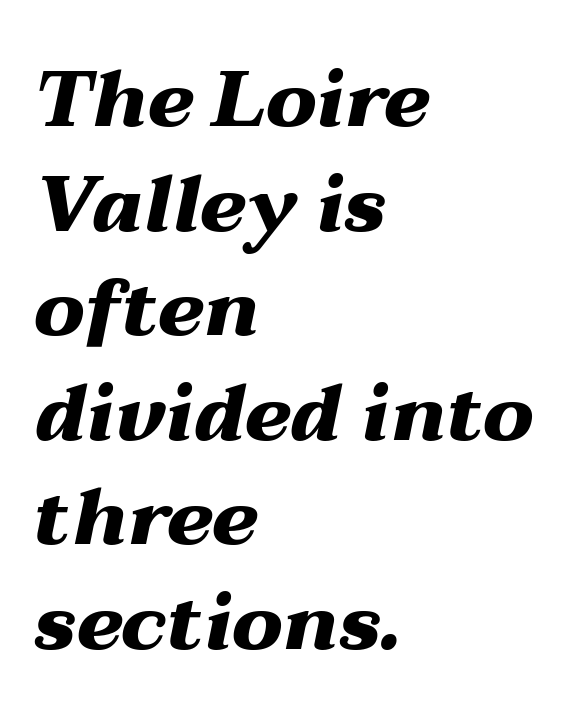
The image shows 78 px heavy, wide type, italic (leaning right); set left-aligned, normal line spacing (1.34x), normal letter spacing, not underlined; medium stroke contrast and a medium x-height.
